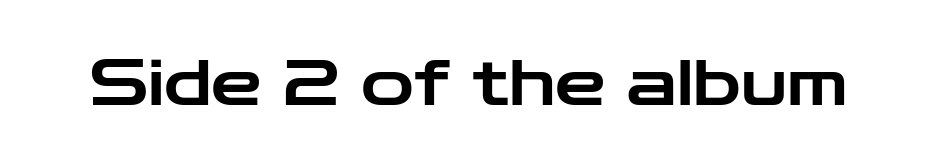
{"serif": "no", "italic": "no", "width": "wide", "stroke_contrast": "low", "x_height": "medium", "monospaced": "no", "underline": "no", "letter_spacing": "normal", "letter_spacing_em": 0.0, "glyph_px": 64}
